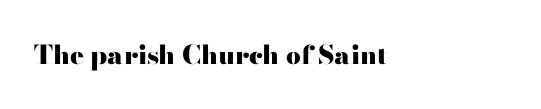
Q: Is the text bold? A: Yes.
Q: Is the text italic (slanted)? A: No, it is upright.
Q: Is the text underlined? A: No.
Q: How is the paragraph aligned? A: Left-aligned.
Q: Is the spacing between letters normal or unusually wide? A: Normal.
